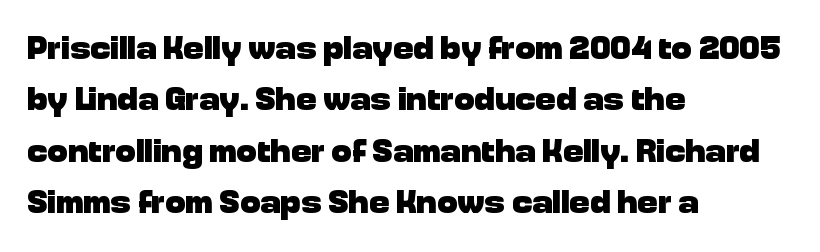
The image shows 34 px heavy sans-serif type, upright; set left-aligned, normal line spacing (1.51x), normal letter spacing, not underlined; low stroke contrast and a medium x-height.
